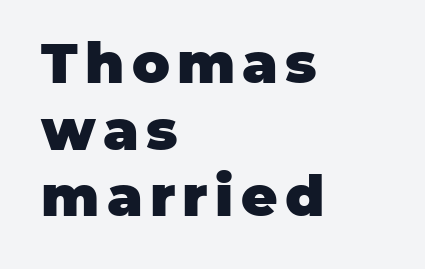
{"serif": "no", "italic": "no", "bold": "yes", "weight": "heavy", "width": "normal", "stroke_contrast": "low", "x_height": "large", "monospaced": "no", "underline": "no", "align": "left", "line_spacing_ratio": 1.19, "glyph_px": 56}
